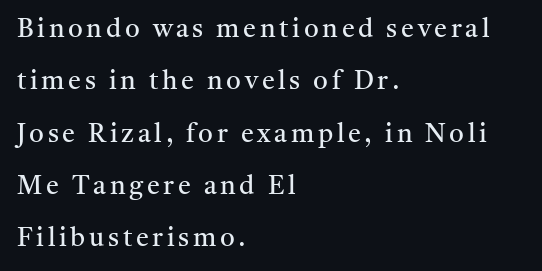
The image shows 26 px text type, upright; set left-aligned, loose line spacing (2.01x), not underlined.
